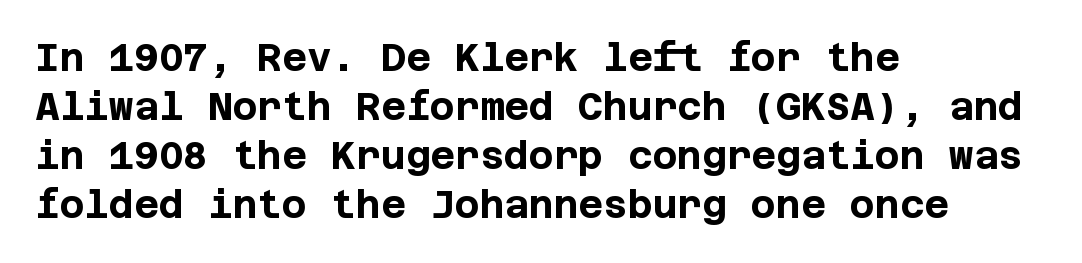
The image shows 38 px bold sans-serif type, upright; set left-aligned, normal line spacing (1.29x), normal letter spacing, not underlined; low stroke contrast and a large x-height.
